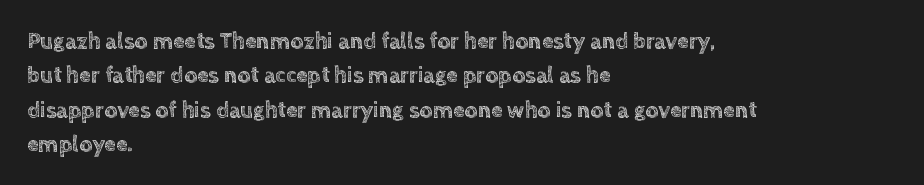
If you drew a ruler down the left edge, every line would touch it. Any mark beneath the type? The region is blank. Vertical spacing — default. It's the straight-up-and-down kind of type.
